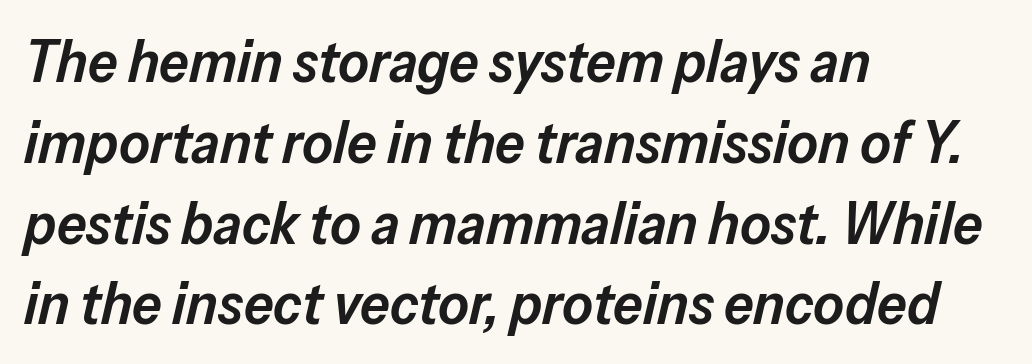
If you drew a line through each stem, it would be angled. Teacher's note: observe the even left margin — that is flush-left alignment. Observe the ordinary spacing: letters are neighbours, not strangers. Nobody drew a line under any word here. Stems and bowls a touch heavier than normal — semibold.
